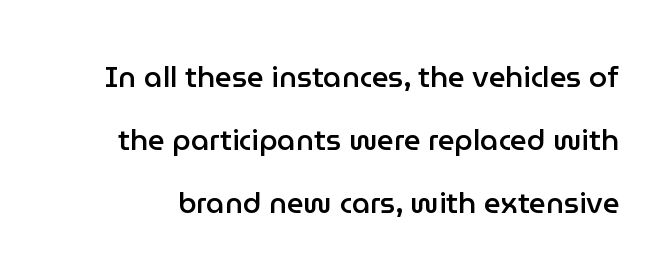
This rendering leaves character spacing at its baseline value. A typesetter would call this leading open, well beyond the default. Weight: semibold (demi). No italicization has been applied; the sample stays upright.
